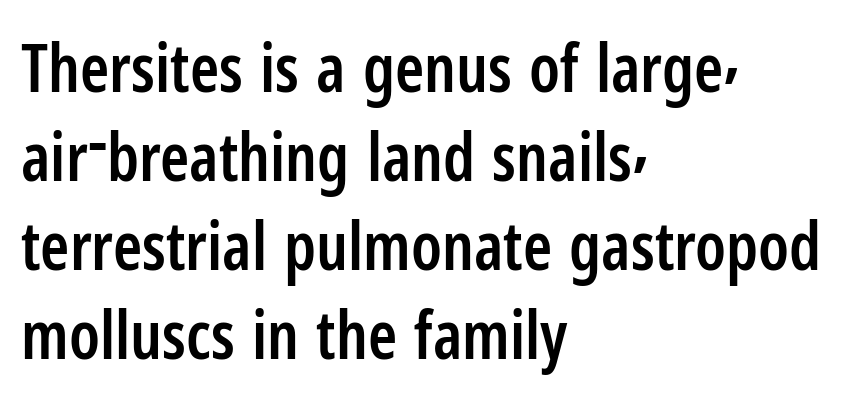
{"serif": "no", "italic": "no", "bold": "semi", "weight": "semibold", "width": "condensed", "stroke_contrast": "low", "x_height": "medium", "monospaced": "no", "underline": "no", "align": "left", "line_spacing": "normal", "line_spacing_ratio": 1.35, "letter_spacing": "normal", "letter_spacing_em": 0.0, "glyph_px": 66}
